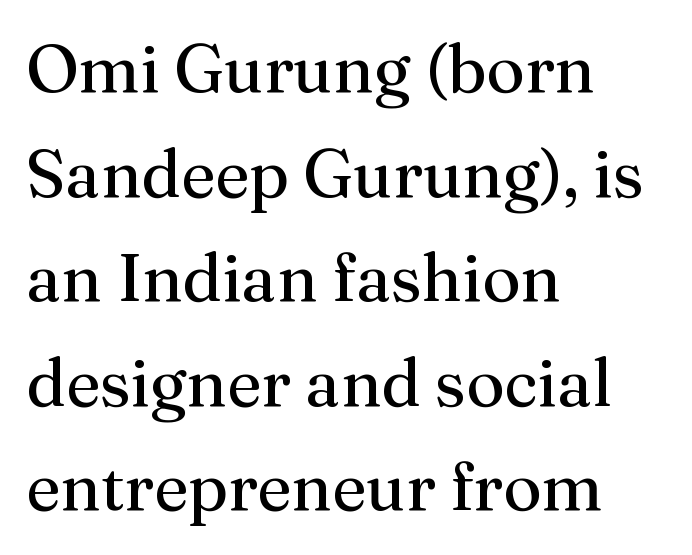
The image shows 67 px regular-weight serif type, upright; set left-aligned, normal line spacing (1.56x), normal letter spacing, not underlined; medium stroke contrast and a medium x-height.
